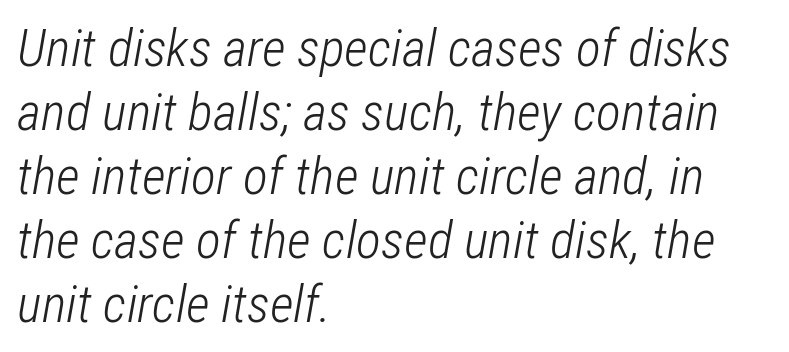
Q: Is the text bold? A: No.
Q: Is the text italic (slanted)? A: Yes, it leans right by about 12 degrees.
Q: Is the text underlined? A: No.
Q: How is the paragraph aligned? A: Left-aligned.
Q: Is the spacing between letters normal or unusually wide? A: Normal.
Q: Width (condensed, normal, or wide)? A: Condensed.
Q: Stroke contrast? A: Low.
Q: x-height? A: Medium.
Q: Monospaced? A: No.
